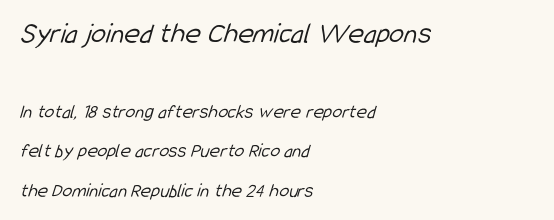
The image shows 30 px light, condensed sans-serif type; set left-aligned, loose line spacing (1.97x), normal letter spacing, not underlined; the first (top) block is 1.5x larger; low stroke contrast and a medium x-height.
